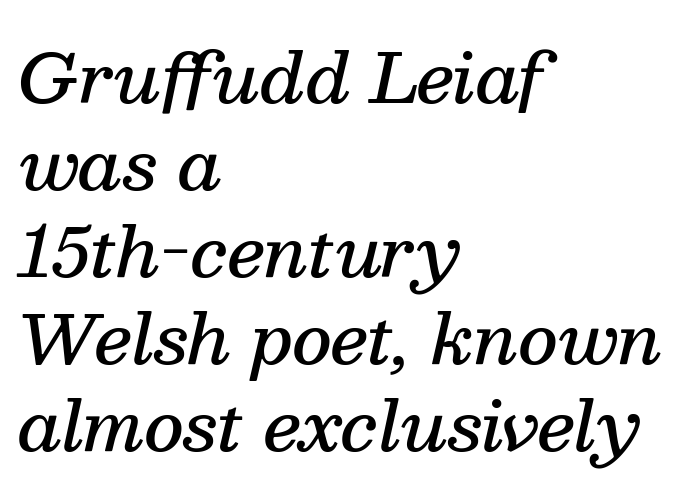
This sample uses plain, unmodified letter spacing. Varying glyph widths throughout — classic text-font behaviour. Lines of text with bare space underneath. Compared with ordinary roman type, these characters are visibly tilted. The letters are semibold — heavier than regular but short of a full bold.
